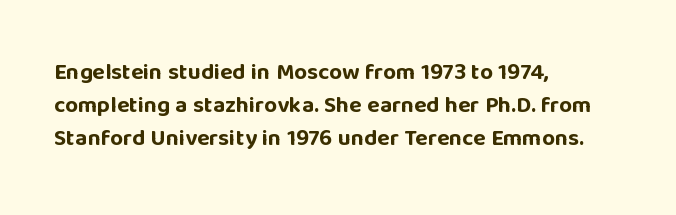
Q: Is the text bold? A: Yes.
Q: Is the text italic (slanted)? A: No, it is upright.
Q: Is the text underlined? A: No.
Q: How is the paragraph aligned? A: Left-aligned.
Q: Is the spacing between letters normal or unusually wide? A: Normal.
Q: Is the spacing between lines tight, normal or loose? A: Normal.
